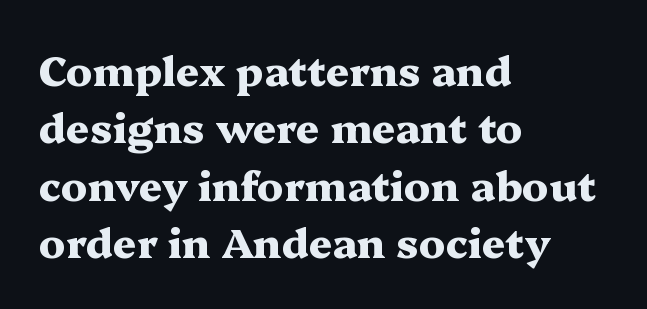
Q: Is the text bold? A: Yes.
Q: Is the text italic (slanted)? A: No, it is upright.
Q: Is the typeface a serif or a sans-serif typeface? A: Serif.
Q: Is the text underlined? A: No.
Q: How is the paragraph aligned? A: Left-aligned.
Q: Is the spacing between letters normal or unusually wide? A: Normal.
Q: Is the spacing between lines tight, normal or loose? A: Normal.
Q: Width (condensed, normal, or wide)? A: Wide.
Q: Stroke contrast? A: Medium.
Q: x-height? A: Medium.
Q: Monospaced? A: No.
